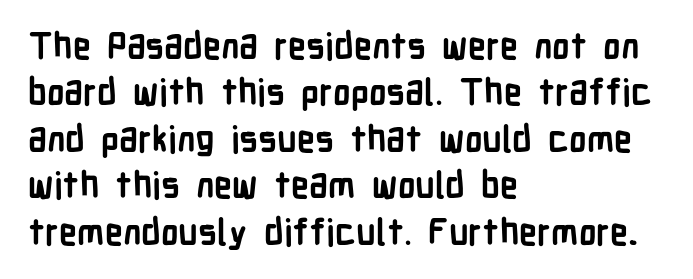
The image shows 36 px semibold, condensed sans-serif type, upright; set left-aligned, normal line spacing (1.29x), normal letter spacing, not underlined; low stroke contrast and a medium x-height.
